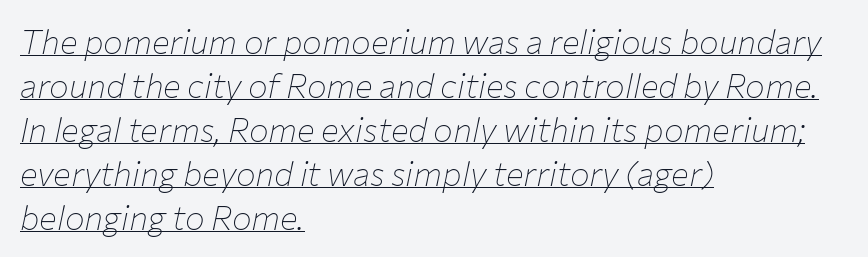
Q: Is the text bold? A: No.
Q: Is the text italic (slanted)? A: Yes, it leans right by about 12 degrees.
Q: Is the text underlined? A: Yes.
Q: How is the paragraph aligned? A: Left-aligned.
Q: Is the spacing between letters normal or unusually wide? A: Normal.
Q: Is the spacing between lines tight, normal or loose? A: Normal.
Q: Width (condensed, normal, or wide)? A: Normal.
Q: Stroke contrast? A: Low.
Q: x-height? A: Medium.
Q: Monospaced? A: No.
